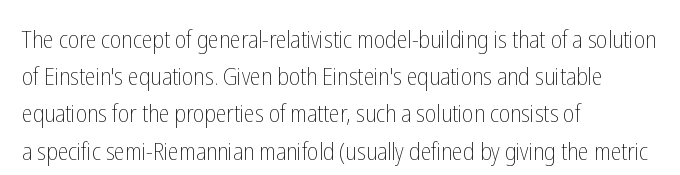
Q: Is the text bold? A: No.
Q: Is the text italic (slanted)? A: No, it is upright.
Q: Is the text underlined? A: No.
Q: How is the paragraph aligned? A: Left-aligned.
Q: Is the spacing between letters normal or unusually wide? A: Normal.
Q: Is the spacing between lines tight, normal or loose? A: Normal.
